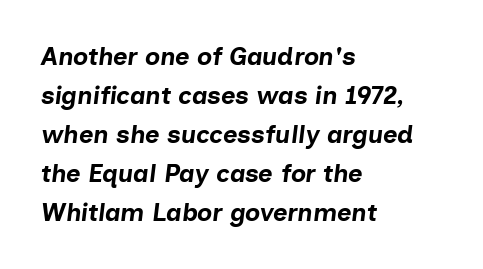
{"italic": "yes", "lean": "right", "slant_degrees": 7, "bold": "yes", "underline": "no", "align": "left", "line_spacing": "normal", "line_spacing_ratio": 1.56, "letter_spacing": "normal", "letter_spacing_em": 0.0, "glyph_px": 25}
